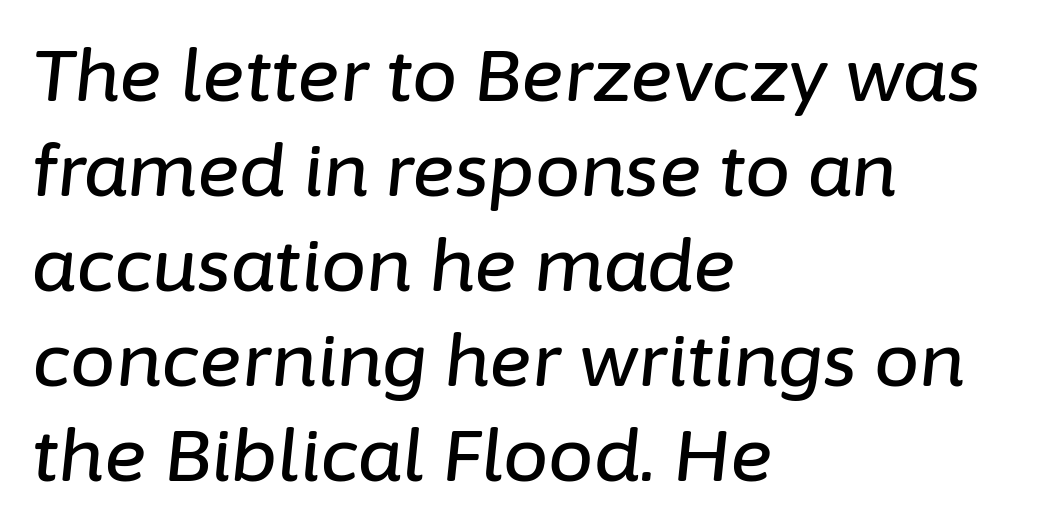
The image shows 72 px text type, italic (leaning right); set left-aligned, normal line spacing (1.32x), normal letter spacing, not underlined; low stroke contrast and a medium x-height.
